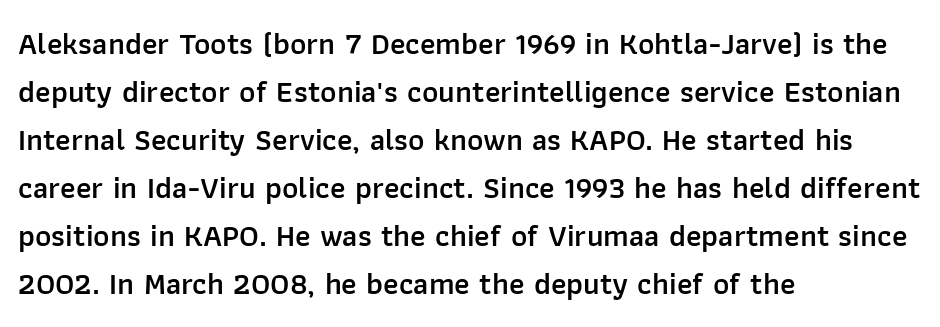
The image shows 31 px semibold sans-serif type, upright; set left-aligned, normal line spacing (1.55x), normal letter spacing, not underlined; low stroke contrast and a medium x-height.
